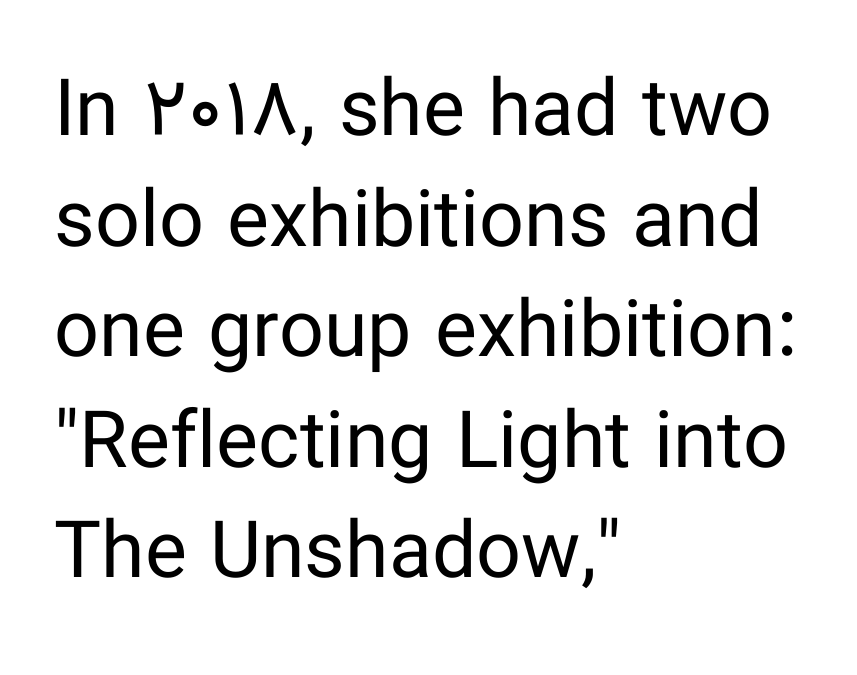
Q: Is the text bold? A: No.
Q: Is the text italic (slanted)? A: No, it is upright.
Q: Is the typeface a serif or a sans-serif typeface? A: Sans-serif.
Q: Is the text underlined? A: No.
Q: How is the paragraph aligned? A: Left-aligned.
Q: Is the spacing between letters normal or unusually wide? A: Normal.
Q: Is the spacing between lines tight, normal or loose? A: Normal.
Q: Width (condensed, normal, or wide)? A: Normal.
Q: Stroke contrast? A: Low.
Q: x-height? A: Medium.
Q: Monospaced? A: No.
